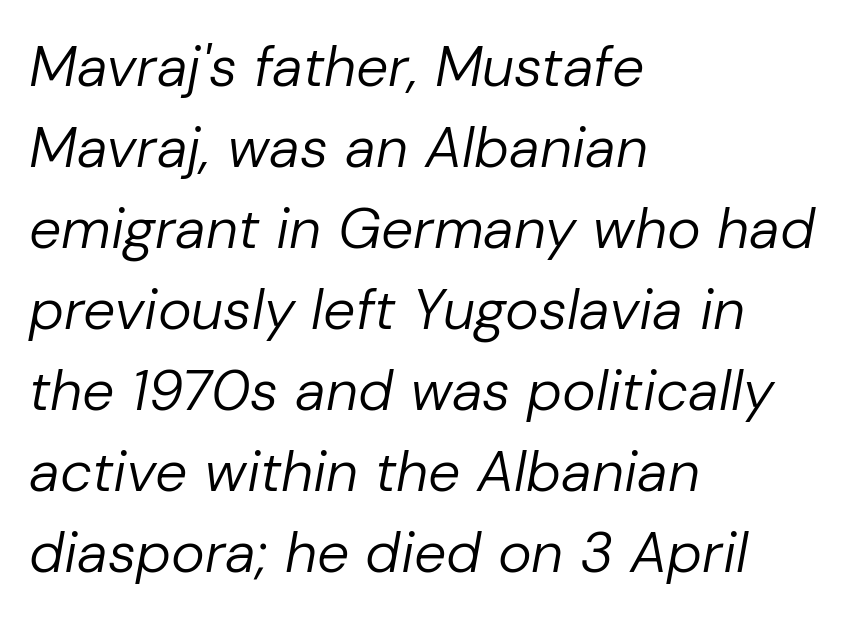
Q: Is the text bold? A: No.
Q: Is the text italic (slanted)? A: Yes, it leans right by about 10 degrees.
Q: Is the text underlined? A: No.
Q: How is the paragraph aligned? A: Left-aligned.
Q: Is the spacing between letters normal or unusually wide? A: Normal.
Q: Is the spacing between lines tight, normal or loose? A: Normal.
Q: Width (condensed, normal, or wide)? A: Normal.
Q: Stroke contrast? A: Low.
Q: x-height? A: Medium.
Q: Monospaced? A: No.
